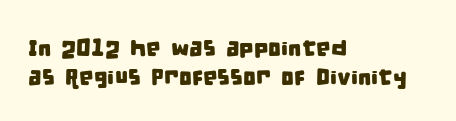
Glyph-to-glyph distance matches everyday printed text. Short and long lines alike share a common starting point at left. Check the space under the baseline: it is left empty. These lines sit exactly where default settings would place them.
